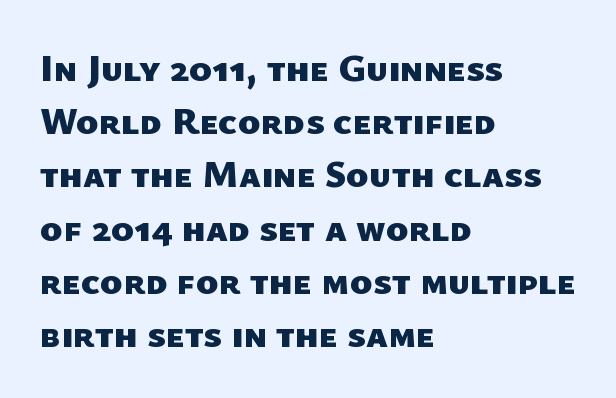
The rendering shows plain stroke endings on the letterforms — a sans-serif design. Do the characters align in a grid? No, the font is proportional. The space directly below the letters is spotless. The type is set solid horizontally, with unmodified tracking. The designer left line spacing at the default.
